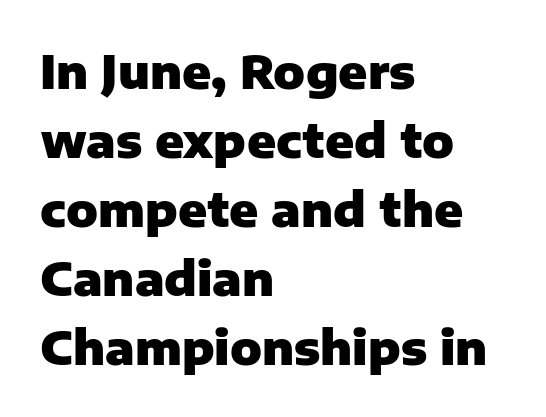
Q: Is the text bold? A: Yes.
Q: Is the text italic (slanted)? A: No, it is upright.
Q: Is the typeface a serif or a sans-serif typeface? A: Sans-serif.
Q: Is the text underlined? A: No.
Q: How is the paragraph aligned? A: Left-aligned.
Q: Is the spacing between letters normal or unusually wide? A: Normal.
Q: Is the spacing between lines tight, normal or loose? A: Normal.
Q: Width (condensed, normal, or wide)? A: Normal.
Q: Stroke contrast? A: Low.
Q: x-height? A: Medium.
Q: Monospaced? A: No.
